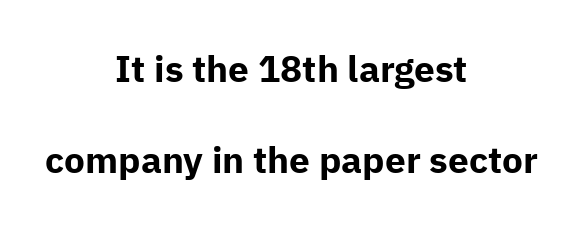
{"serif": "no", "italic": "no", "bold": "yes", "weight": "bold", "width": "normal", "stroke_contrast": "low", "x_height": "medium", "monospaced": "no", "underline": "no", "align": "center", "line_spacing": "loose", "line_spacing_ratio": 2.47, "letter_spacing": "normal", "letter_spacing_em": 0.0, "glyph_px": 37}
